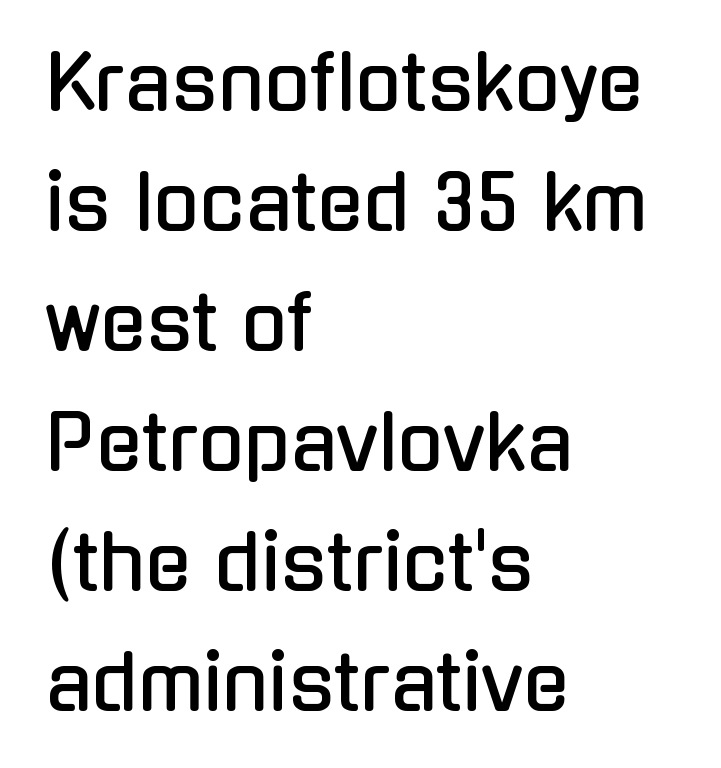
The ragged edge is on the right, which tells us the setting is flush left. Here the designer chose a conventional face with non-uniform glyph widths. Standard letterfit; no display-style spreading of the glyphs. When letters stand straight like this, we call the style roman or upright. Check the space under the baseline: it is left empty. Unlike a traditional serif, this face leaves its strokes unadorned.
